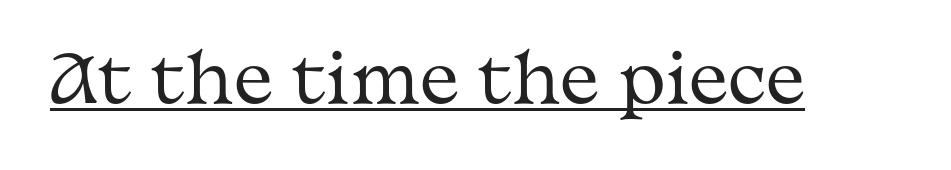
{"serif": "yes", "italic": "no", "bold": "no", "weight": "regular", "width": "wide", "stroke_contrast": "medium", "x_height": "medium", "monospaced": "no", "underline": "yes", "letter_spacing": "normal", "letter_spacing_em": 0.0, "glyph_px": 66}
